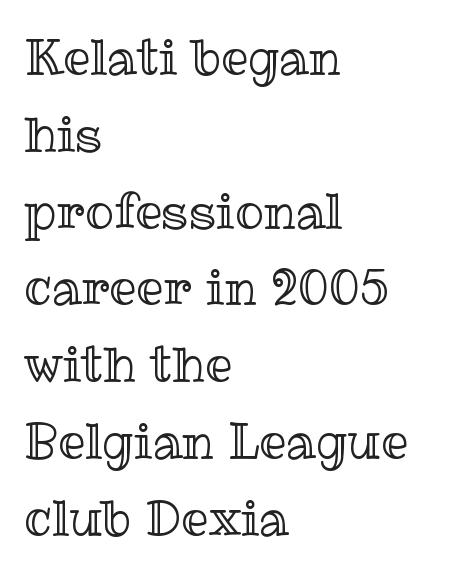
The typesetter chose a ragged-right arrangement here. This sample uses plain, unmodified letter spacing. Whoever set this chose a conventional vertical rhythm. The specimen omits any rule beneath the text block's lines. Do the letters lean? They stand straight.
